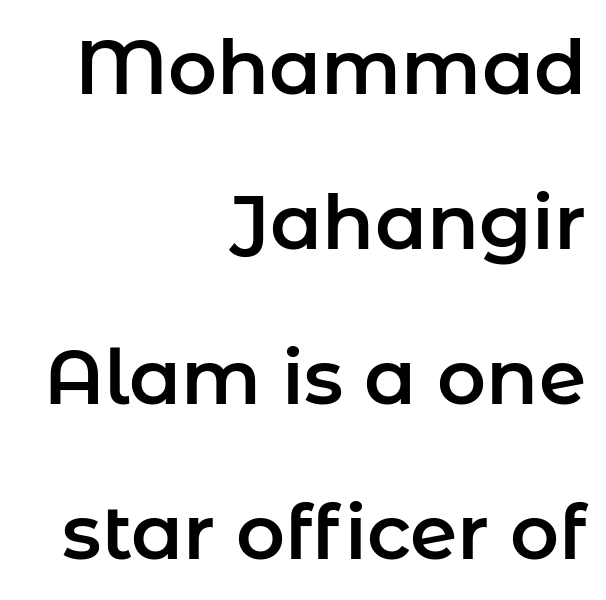
Q: Is the text italic (slanted)? A: No, it is upright.
Q: Is the typeface a serif or a sans-serif typeface? A: Sans-serif.
Q: Is the text underlined? A: No.
Q: How is the paragraph aligned? A: Right-aligned.
Q: Is the spacing between letters normal or unusually wide? A: Normal.
Q: Is the spacing between lines tight, normal or loose? A: Loose.
Q: Width (condensed, normal, or wide)? A: Normal.
Q: Stroke contrast? A: Low.
Q: x-height? A: Medium.
Q: Monospaced? A: No.
